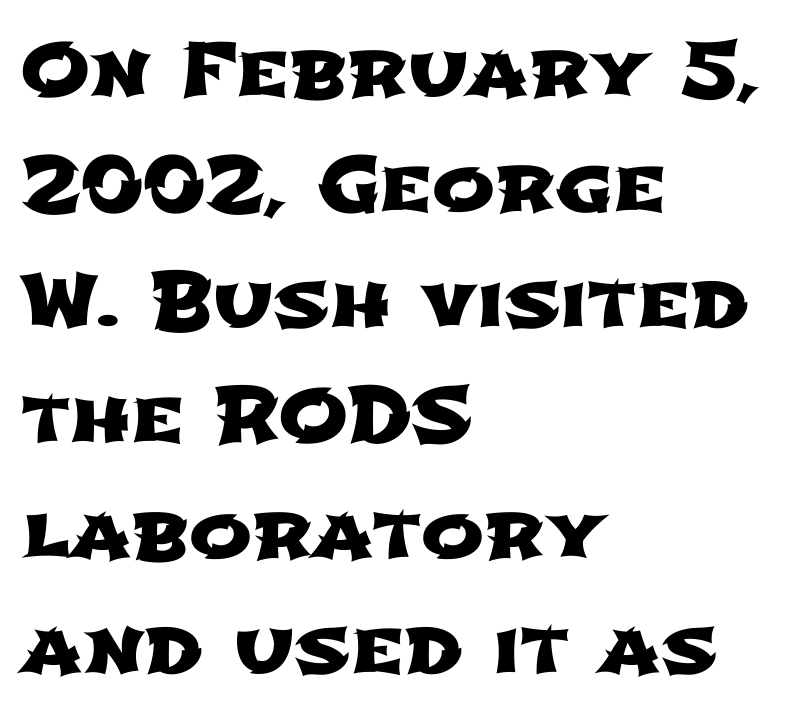
Leftover space on each line is placed entirely after the last word. Does the type have serifs? No, each stem ends abruptly. The designer left line spacing at the default. Inter-character spacing is left at the font's built-in metrics. Lines of text with bare space underneath. This sample has the flowing, uneven cadence of proportional lettering.
